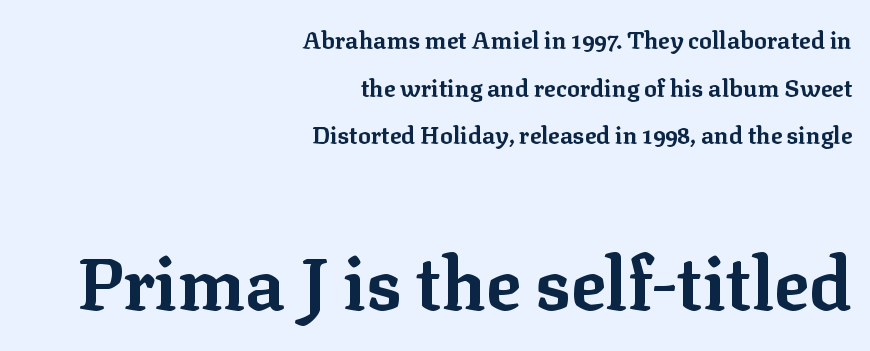
The image shows 73 px bold serif type, upright; set right-aligned, loose line spacing (1.98x), normal letter spacing, not underlined; the second (bottom) block is 3.04x larger; low stroke contrast and a medium x-height.
